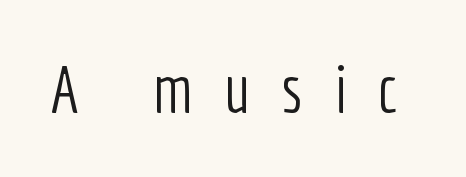
The image shows 66 px light, condensed sans-serif type, upright; set unusually wide letter spacing (+0.47 em), not underlined; low stroke contrast and a medium x-height.
